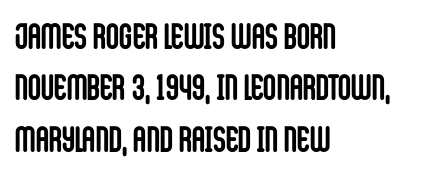
{"serif": "no", "italic": "no", "bold": "yes", "weight": "semibold", "width": "condensed", "stroke_contrast": "low", "x_height": "large", "monospaced": "no", "underline": "no", "align": "left", "line_spacing": "normal", "line_spacing_ratio": 1.43, "letter_spacing": "normal", "letter_spacing_em": 0.0, "glyph_px": 36}
